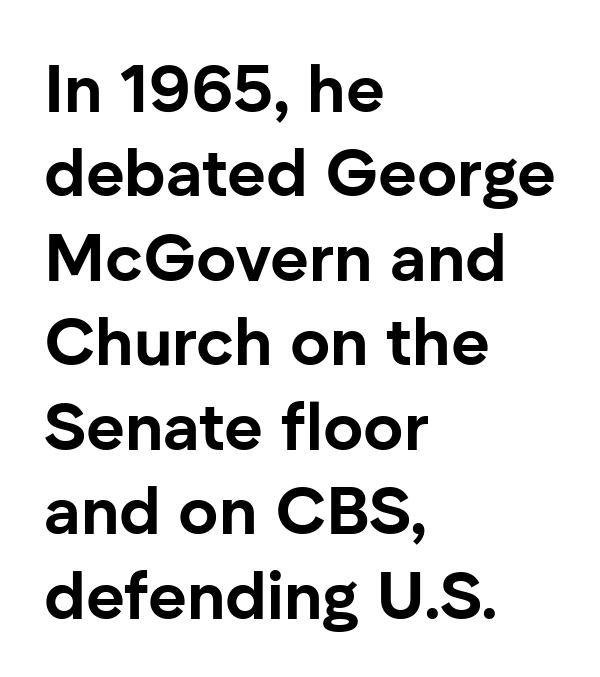
The image shows 67 px bold sans-serif type, upright; set left-aligned, normal line spacing (1.26x), normal letter spacing, not underlined; low stroke contrast and a medium x-height.
